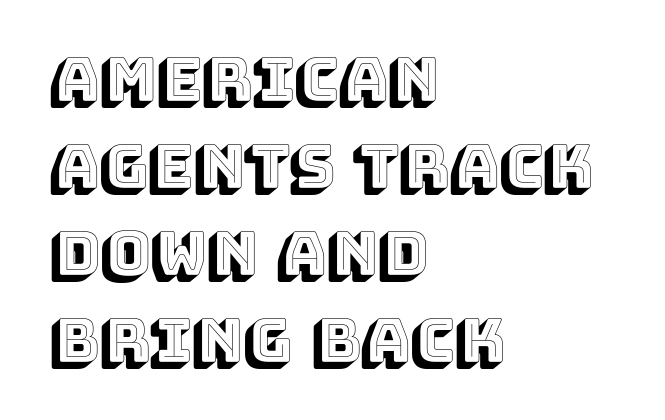
The letterforms sit shoulder to shoulder at normal distance. These lines are rendered in a variable-pitch font. The axis of the letterforms is exactly vertical. The ragged edge is on the right, which tells us the setting is flush left.
